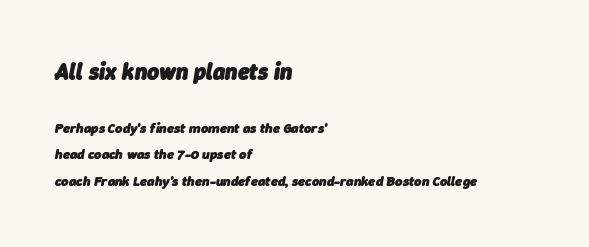
Q: Is the text bold? A: Yes.
Q: Is the text italic (slanted)? A: Yes, it leans right by about 9 degrees.
Q: Is the text underlined? A: No.
Q: How is the paragraph aligned? A: Left-aligned.
Q: Is the spacing between letters normal or unusually wide? A: Normal.
Q: Is the spacing between lines tight, normal or loose? A: Loose.
Q: Which block of text is set in a larger size, the first (top) or the second (bottom)? A: The first (top) one.
